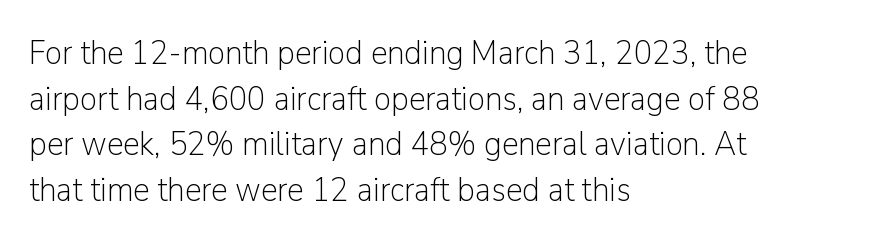
{"serif": "no", "italic": "no", "bold": "no", "weight": "light", "width": "normal", "stroke_contrast": "low", "x_height": "medium", "monospaced": "no", "underline": "no", "align": "left", "line_spacing": "normal", "line_spacing_ratio": 1.34, "letter_spacing": "normal", "letter_spacing_em": 0.0, "glyph_px": 34}
